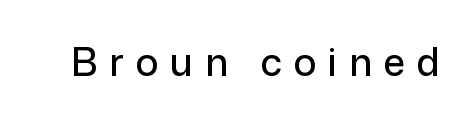
Q: Is the text italic (slanted)? A: No, it is upright.
Q: Is the typeface a serif or a sans-serif typeface? A: Sans-serif.
Q: Is the text underlined? A: No.
Q: Is the spacing between letters normal or unusually wide? A: Unusually wide.
Q: Width (condensed, normal, or wide)? A: Normal.
Q: Stroke contrast? A: Low.
Q: x-height? A: Medium.
Q: Monospaced? A: No.
